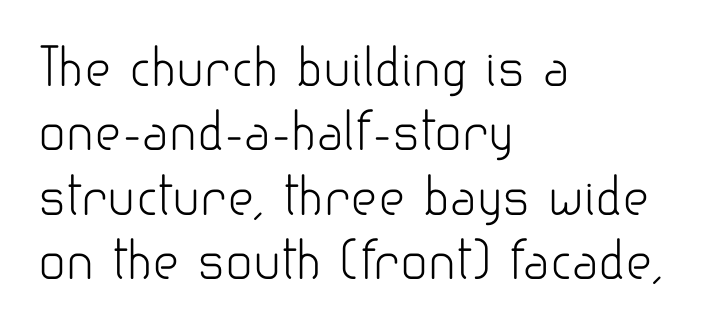
Q: Is the text bold? A: No.
Q: Is the text italic (slanted)? A: No, it is upright.
Q: Is the typeface a serif or a sans-serif typeface? A: Sans-serif.
Q: Is the text underlined? A: No.
Q: How is the paragraph aligned? A: Left-aligned.
Q: Is the spacing between letters normal or unusually wide? A: Normal.
Q: Is the spacing between lines tight, normal or loose? A: Normal.
Q: Width (condensed, normal, or wide)? A: Normal.
Q: Stroke contrast? A: Low.
Q: x-height? A: Small.
Q: Monospaced? A: No.
